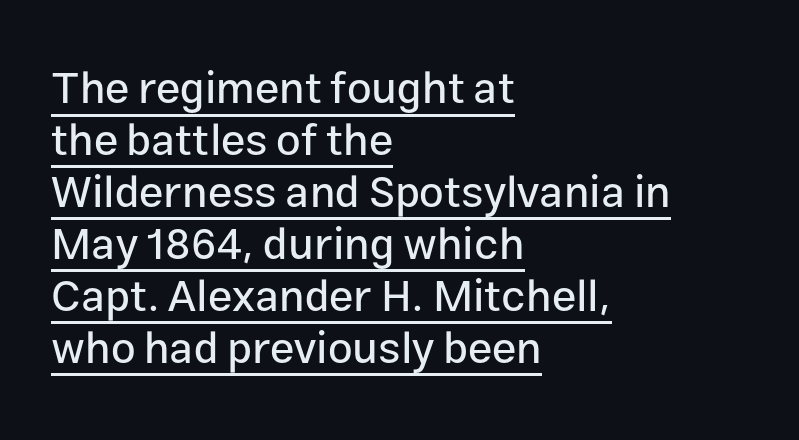
{"serif": "no", "italic": "no", "width": "normal", "stroke_contrast": "low", "x_height": "medium", "monospaced": "no", "underline": "yes", "align": "left", "line_spacing_ratio": 1.18, "letter_spacing": "normal", "letter_spacing_em": 0.0, "glyph_px": 44}
